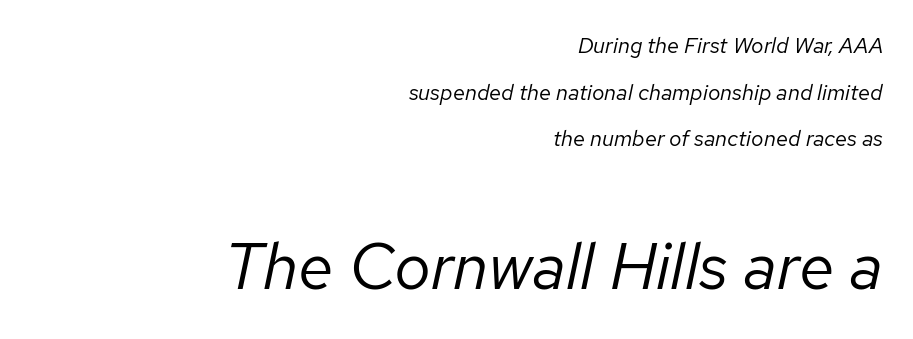
The image shows 65 px regular-weight type, italic (leaning right); set right-aligned, loose line spacing (2.12x), normal letter spacing, not underlined; the second (bottom) block is 2.95x larger; low stroke contrast and a medium x-height.
